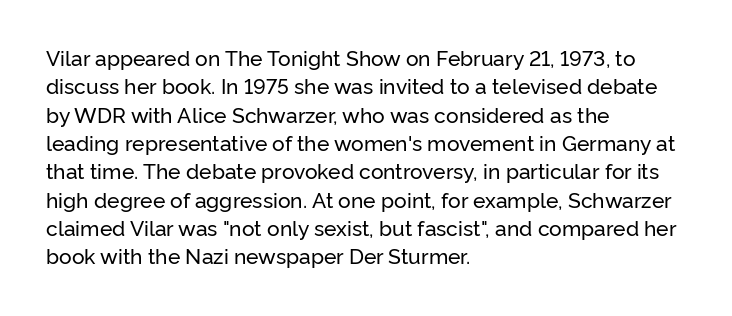
Q: Is the text italic (slanted)? A: No, it is upright.
Q: Is the text underlined? A: No.
Q: How is the paragraph aligned? A: Left-aligned.
Q: Is the spacing between letters normal or unusually wide? A: Normal.
Q: Is the spacing between lines tight, normal or loose? A: Normal.
